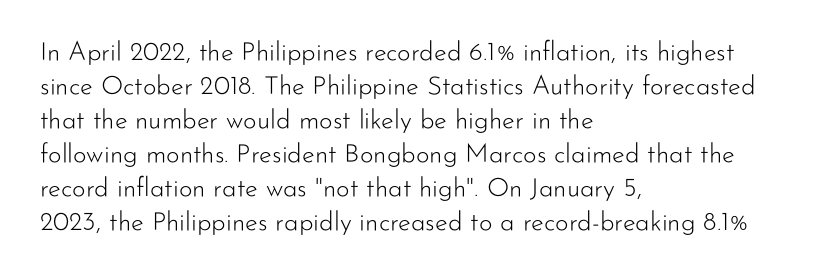
Descenders are the only things crossing below the line. All the whitespace from short lines collects on the right. Characters remain perfectly vertical along every line. The letters sit at their default tracking, neither squeezed nor spread.
